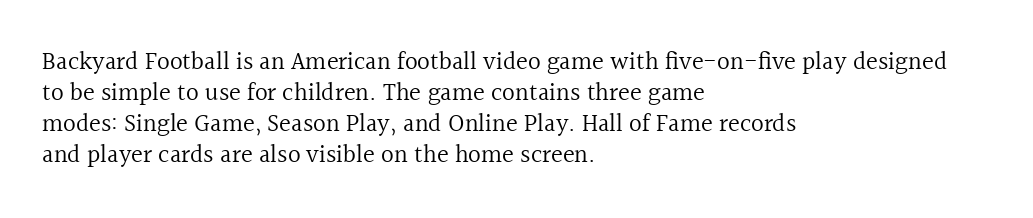
A light-to-regular cut is what we see here. Clear beneath every line of the passage. Vertical strokes here are truly vertical. The passage shown has conventional tracking throughout. Leftover space on each line is placed entirely after the last word.
